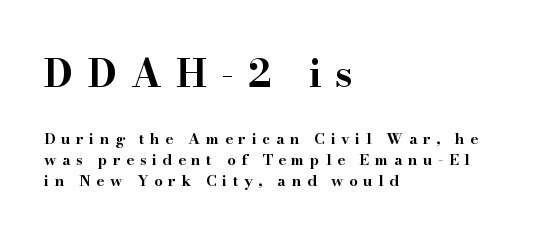
The passage is arranged the way most books set body copy — flush left. Set as a true bold cut, around the 700 mark. What kind of face is this? One with serifs. These lines are rendered in a variable-pitch font.
